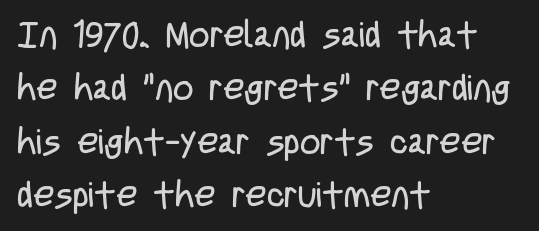
Which margin do the lines hug? The left one — the right edge is uneven. On a weight scale, this lands at 450 or below. Nope, not italic — everything's standing straight. What kind of face is this? One without serifs — a sans.
